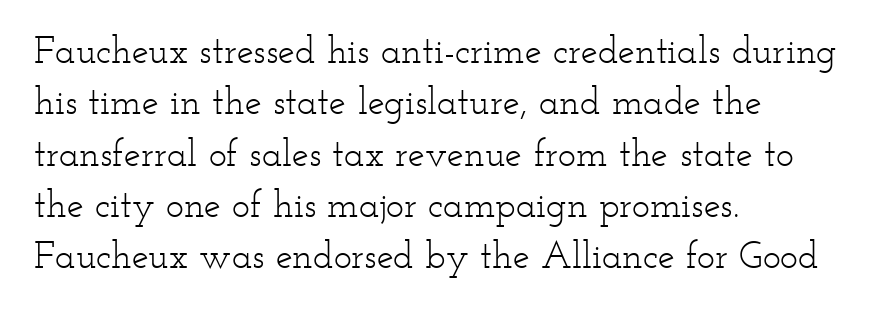
Q: Is the text bold? A: No.
Q: Is the text italic (slanted)? A: No, it is upright.
Q: Is the typeface a serif or a sans-serif typeface? A: Serif.
Q: Is the text underlined? A: No.
Q: How is the paragraph aligned? A: Left-aligned.
Q: Is the spacing between letters normal or unusually wide? A: Normal.
Q: Is the spacing between lines tight, normal or loose? A: Normal.
Q: Width (condensed, normal, or wide)? A: Wide.
Q: Stroke contrast? A: Low.
Q: x-height? A: Small.
Q: Monospaced? A: No.
